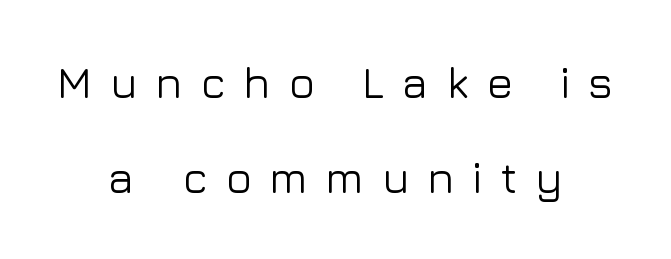
Glyph-to-glyph distance is far greater than everyday printed text. Quick note: not italic, upright. Whoever set this chose breathing room over compactness in the vertical rhythm. Grotesque or geometric, the face here clearly has no serifs. Beneath every word, the page is bare.
